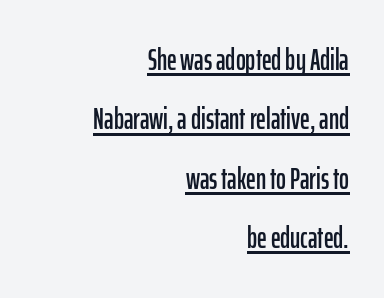
{"serif": "no", "italic": "no", "width": "condensed", "stroke_contrast": "low", "x_height": "medium", "monospaced": "no", "underline": "yes", "align": "right", "line_spacing": "loose", "line_spacing_ratio": 1.98, "letter_spacing": "normal", "letter_spacing_em": 0.0, "glyph_px": 30}
